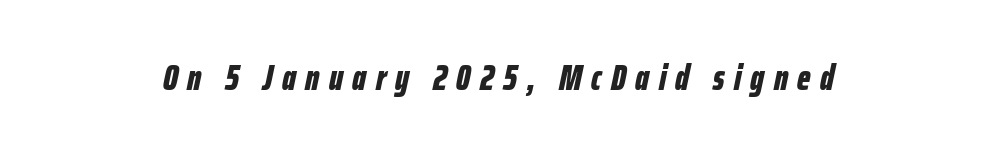
{"italic": "yes", "lean": "right", "slant_degrees": 12, "bold": "yes", "weight": "bold", "width": "condensed", "stroke_contrast": "low", "x_height": "medium", "monospaced": "no", "underline": "no", "align": "center", "letter_spacing": "wide", "letter_spacing_em": 0.26, "glyph_px": 36}
